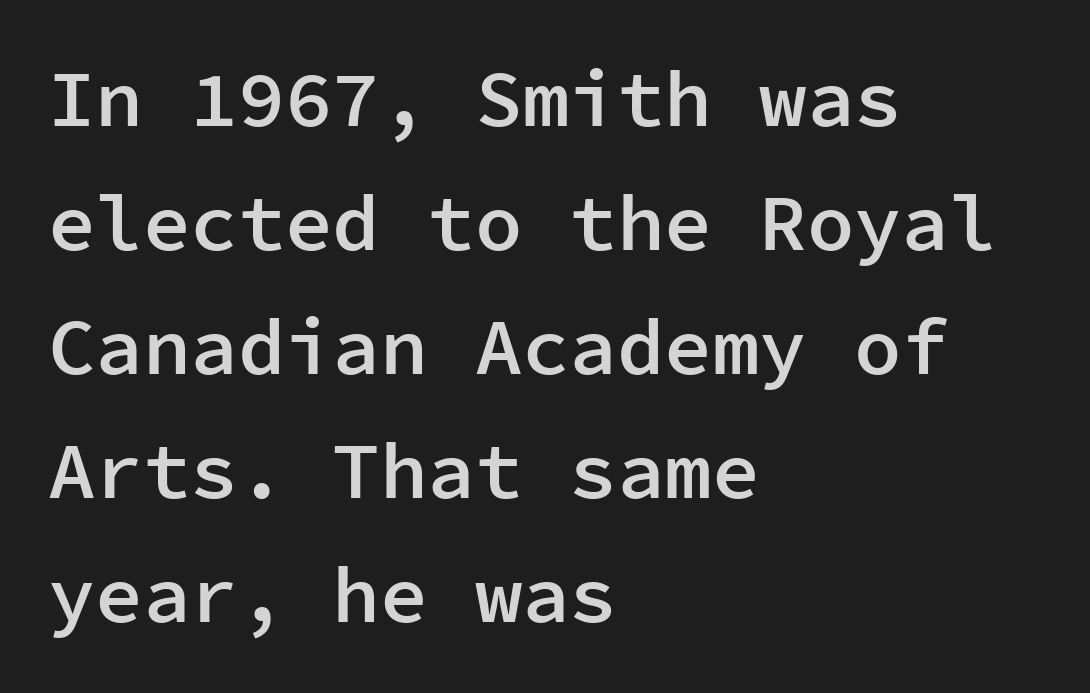
Is this a fixed-width face? Yes — each glyph sits in an identical cell. A sans-serif font was chosen for this passage. The passage shown stacks its lines at a standard gap. Check the space under the baseline: it is left empty. Posture: vertical. There is no visible air inserted between adjacent glyphs.
